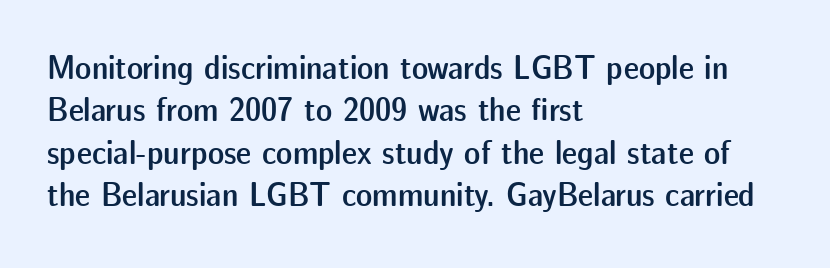
Q: Is the text bold? A: Semi-bold.
Q: Is the text italic (slanted)? A: No, it is upright.
Q: Is the typeface a serif or a sans-serif typeface? A: Sans-serif.
Q: Is the text underlined? A: No.
Q: How is the paragraph aligned? A: Left-aligned.
Q: Is the spacing between letters normal or unusually wide? A: Normal.
Q: Is the spacing between lines tight, normal or loose? A: Normal.
Q: Width (condensed, normal, or wide)? A: Normal.
Q: Stroke contrast? A: Low.
Q: x-height? A: Medium.
Q: Monospaced? A: No.
